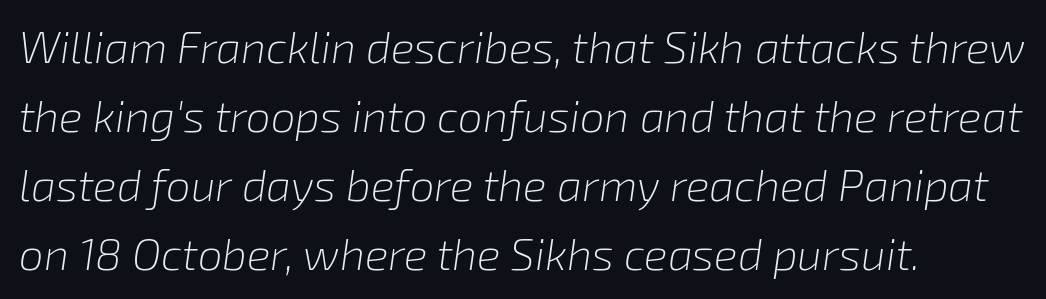
{"italic": "yes", "lean": "right", "slant_degrees": 8, "bold": "no", "weight": "light", "width": "normal", "stroke_contrast": "low", "x_height": "medium", "monospaced": "no", "underline": "no", "align": "left", "line_spacing": "normal", "line_spacing_ratio": 1.57, "letter_spacing": "normal", "letter_spacing_em": 0.0, "glyph_px": 44}
